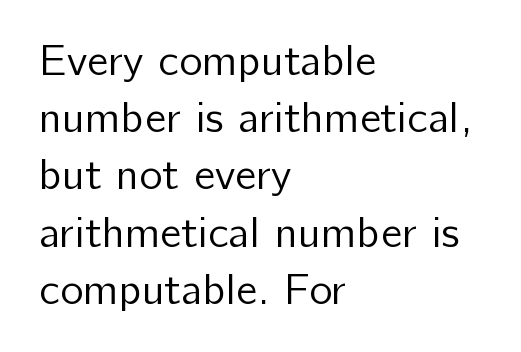
The image shows 44 px regular-weight sans-serif type, upright; set left-aligned, normal line spacing (1.3x), normal letter spacing, not underlined; low stroke contrast and a medium x-height.
